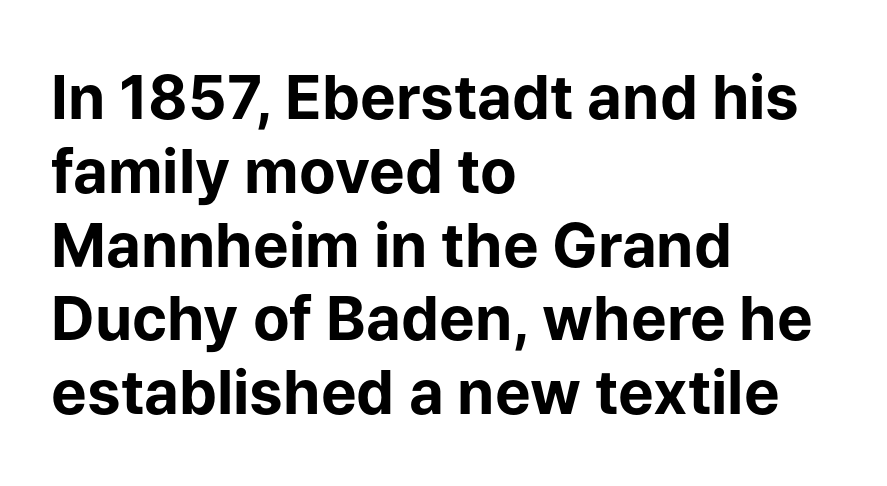
Q: Is the text bold? A: Yes.
Q: Is the text italic (slanted)? A: No, it is upright.
Q: Is the typeface a serif or a sans-serif typeface? A: Sans-serif.
Q: Is the text underlined? A: No.
Q: How is the paragraph aligned? A: Left-aligned.
Q: Is the spacing between letters normal or unusually wide? A: Normal.
Q: Width (condensed, normal, or wide)? A: Normal.
Q: Stroke contrast? A: Low.
Q: x-height? A: Medium.
Q: Monospaced? A: No.
